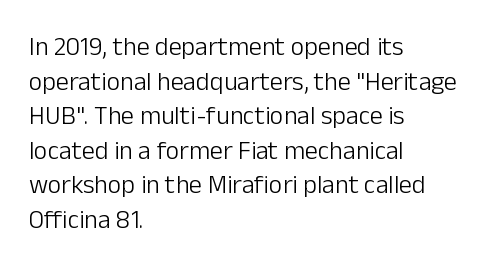
Q: Is the text bold? A: No.
Q: Is the text italic (slanted)? A: No, it is upright.
Q: Is the text underlined? A: No.
Q: How is the paragraph aligned? A: Left-aligned.
Q: Is the spacing between letters normal or unusually wide? A: Normal.
Q: Is the spacing between lines tight, normal or loose? A: Normal.
